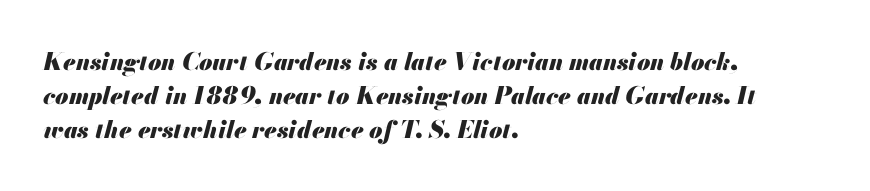
A normal amount of white space separates one row of letters from the next. Is the block centered? No — it sits flush against the left margin. Heavy-handed strokes throughout: this text is bold. Emphasis-style slanted type is in use. The words here are not underlined. Does extra space separate the letters? No, they use regular spacing.
